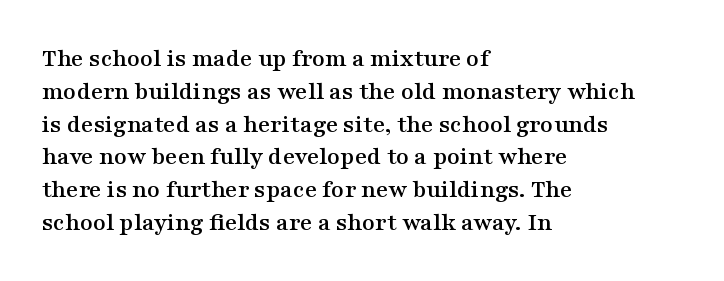
The image shows 26 px text type, upright; set left-aligned, normal line spacing (1.26x), normal letter spacing, not underlined.
